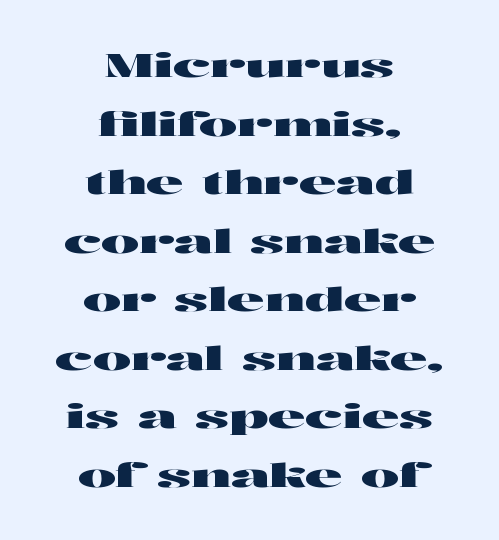
Q: Is the text italic (slanted)? A: No, it is upright.
Q: Is the typeface a serif or a sans-serif typeface? A: Sans-serif.
Q: Is the text underlined? A: No.
Q: How is the paragraph aligned? A: Centered.
Q: Is the spacing between letters normal or unusually wide? A: Normal.
Q: Width (condensed, normal, or wide)? A: Wide.
Q: Stroke contrast? A: High.
Q: x-height? A: Medium.
Q: Monospaced? A: No.
